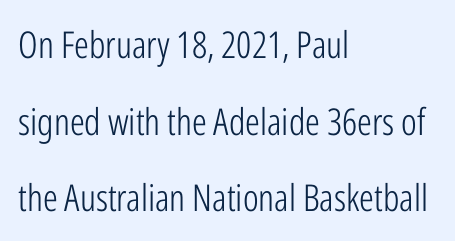
This is sans-serif lettering, the kind often seen on screens and signage. You could not count columns in this text — the font is proportionally spaced. In CSS terms this would be text-align: left. Is there much room between lines? Yes — plenty of vertical air separates them.
